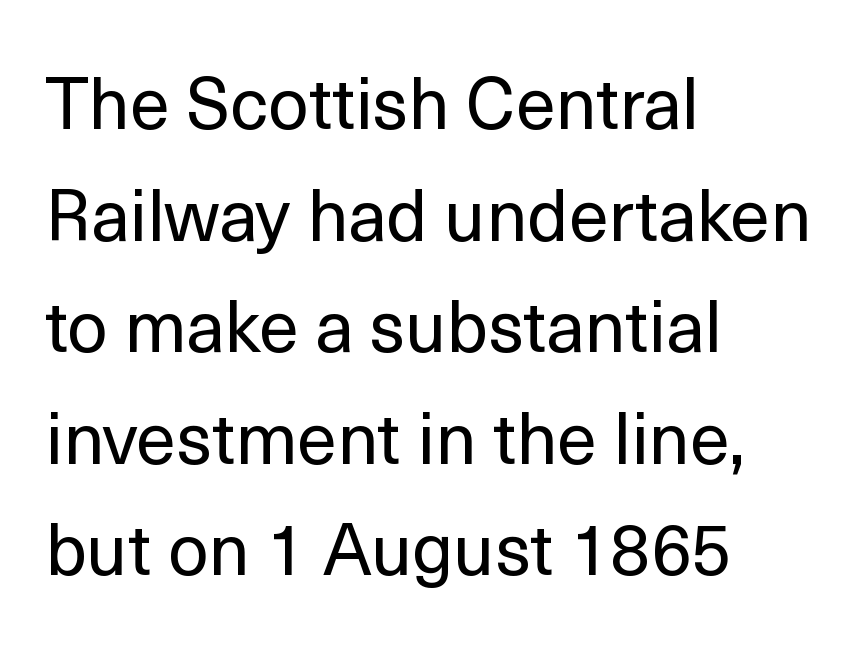
{"serif": "no", "italic": "no", "bold": "no", "weight": "regular", "width": "normal", "x_height": "medium", "monospaced": "no", "underline": "no", "align": "left", "line_spacing": "normal", "line_spacing_ratio": 1.55, "letter_spacing": "normal", "letter_spacing_em": 0.0, "glyph_px": 72}
